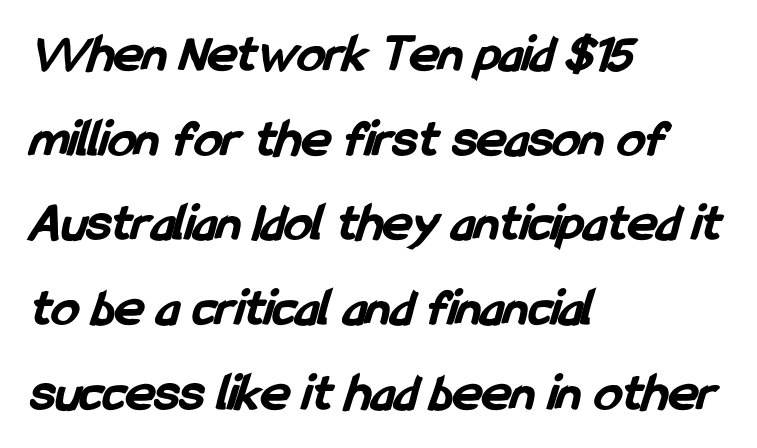
Think of a printed novel: that variable character pitch is what you see here. Strong, thick strokes mark this as bold type. Characters follow at the spacing the type designer built in. The words here are not underlined. The paragraph shown leans on its left margin. What kind of face is this? One without serifs — a sans.
